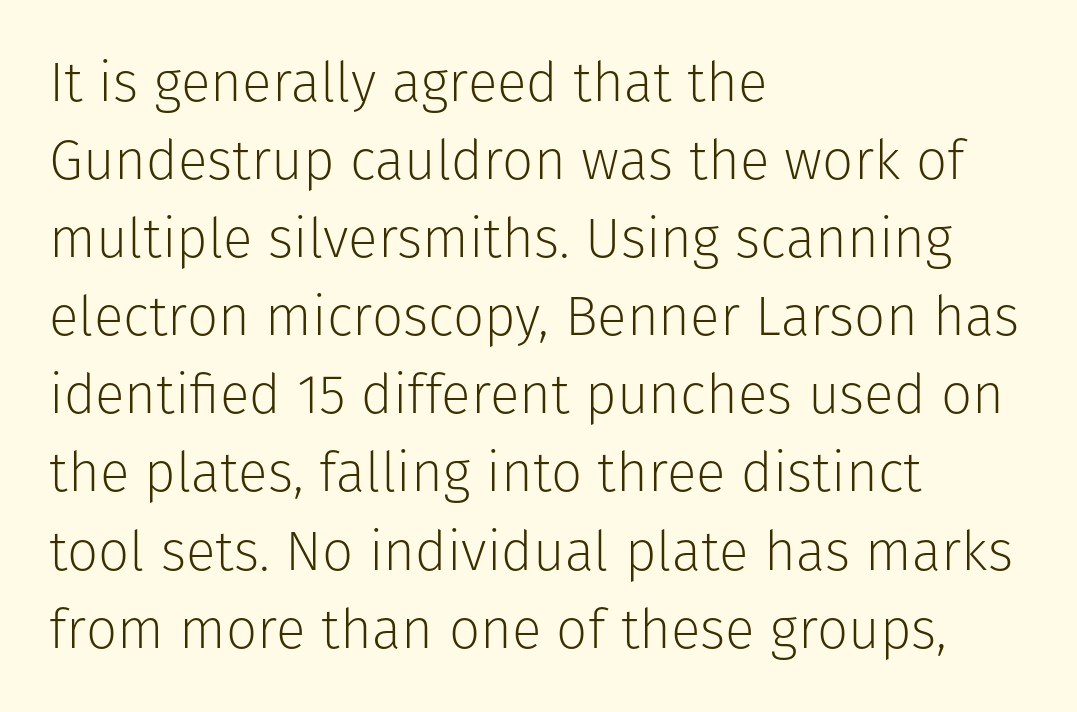
The image shows 55 px light sans-serif type, upright; set left-aligned, normal line spacing (1.42x), normal letter spacing, not underlined; low stroke contrast and a medium x-height.
